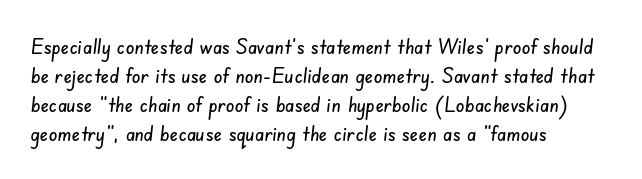
Notice how the passage keeps a crisp vertical edge on the left only. Glance below the letters and you will spot only blank space. Honestly, the letter spacing is just normal — you wouldn't notice it. How would I describe the line gaps? Plain and ordinary.
